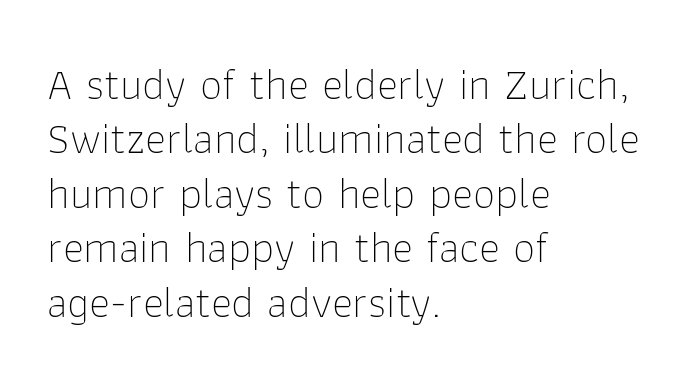
Default kerning and tracking; the words read as compact shapes. The zone under the glyphs is completely vacant. Character widths vary here, with narrow letters taking less room than wide ones. Are there feet on the stems? There aren't — it's a sans. Posture: straight, roman, zero tilt.
